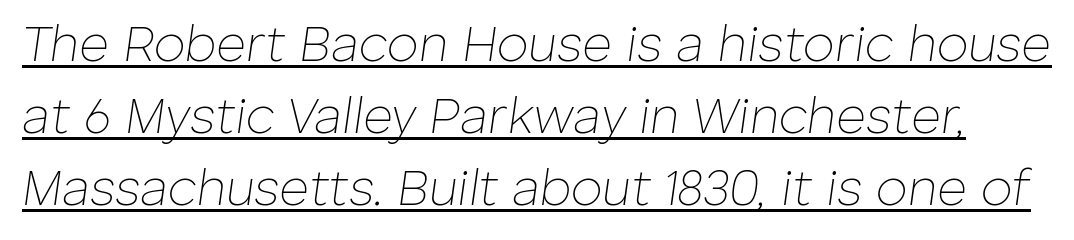
The image shows 51 px thin type, italic (leaning right); set normal line spacing (1.41x), normal letter spacing, underlined; low stroke contrast and a medium x-height.
